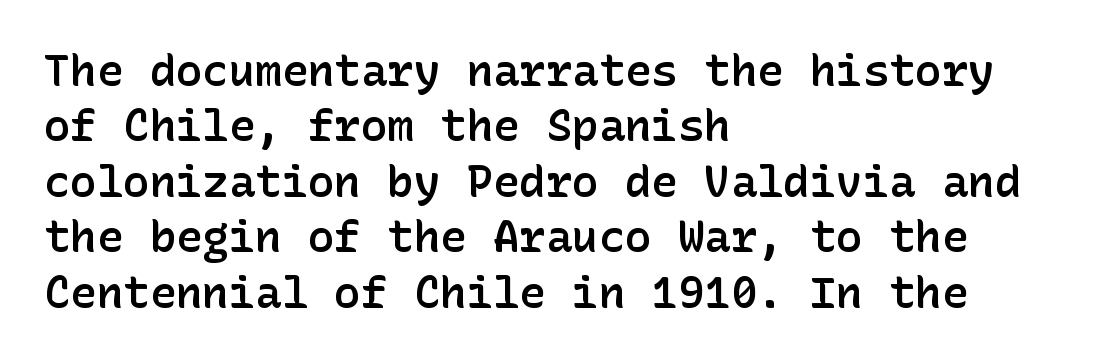
The image shows 44 px semibold sans-serif type, upright; set left-aligned, normal line spacing (1.26x), normal letter spacing, not underlined; low stroke contrast and a medium x-height.
